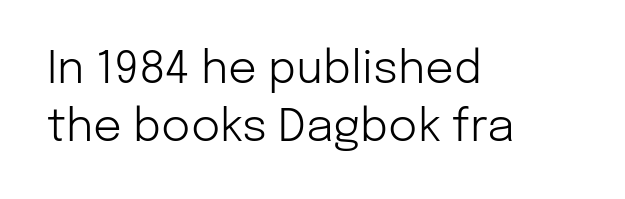
The image shows 45 px light sans-serif type, upright; set left-aligned, normal line spacing (1.28x), normal letter spacing, not underlined; low stroke contrast and a medium x-height.
